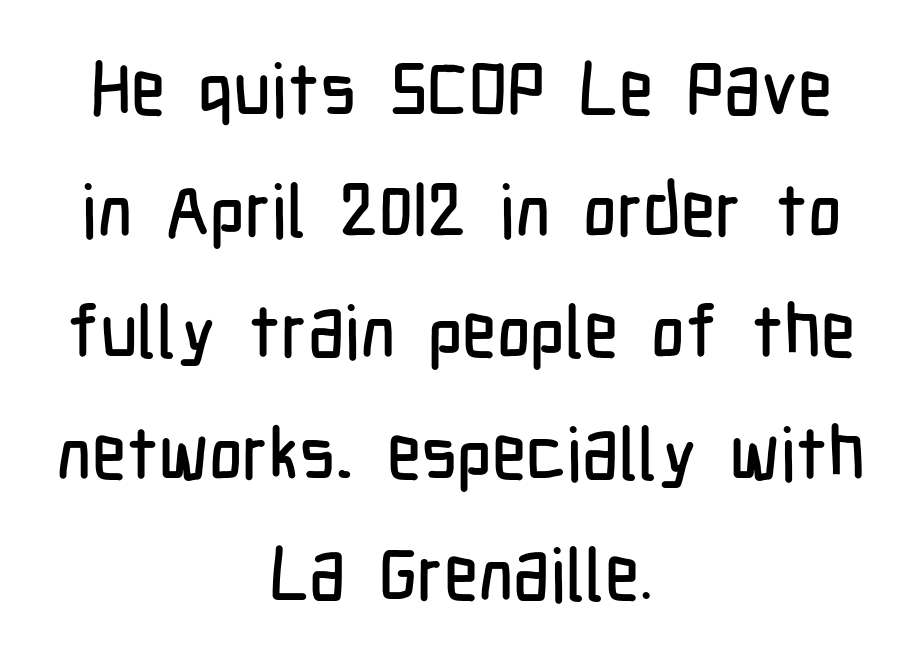
Vertically, the passage feels balanced, rows spaced as you'd expect. The letters sit at their default tracking, neither squeezed nor spread. This is sans-serif lettering, the kind often seen on screens and signage. These lines are rendered in a variable-pitch font. Is there any slant? The stems are plumb. Caption: multi-line text, centered on the measure.
